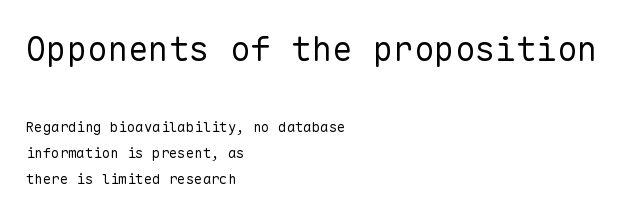
{"serif": "no", "italic": "no", "bold": "no", "weight": "regular", "width": "normal", "stroke_contrast": "low", "x_height": "medium", "monospaced": "yes", "underline": "no", "align": "left", "line_spacing_ratio": 1.87, "letter_spacing": "normal", "letter_spacing_em": 0.0, "larger_block": "first", "size_ratio": 2.43, "glyph_px": 34}
